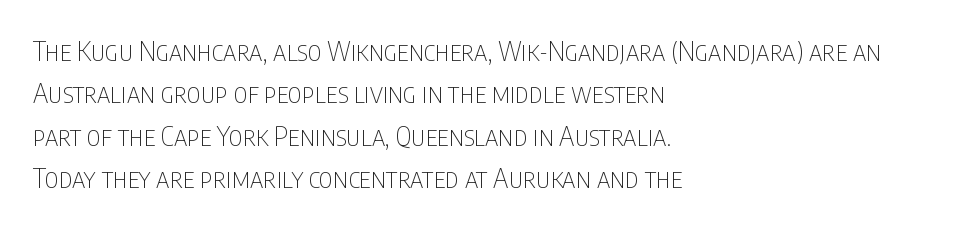
The image shows 27 px text type, upright; set left-aligned, normal line spacing (1.57x), normal letter spacing, not underlined.
